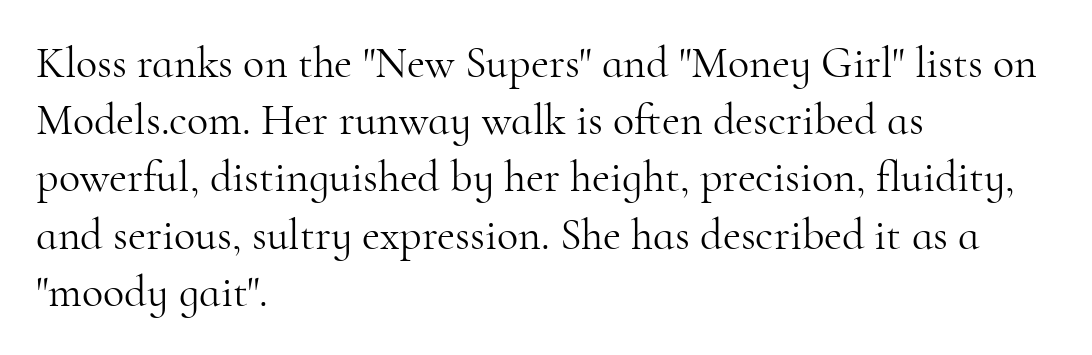
The zone under the glyphs is completely vacant. The letters look calm and open, with moderate or lighter stems. To sum up the face: it has serifs. The tracking reads as untouched default to a designer's eye.
